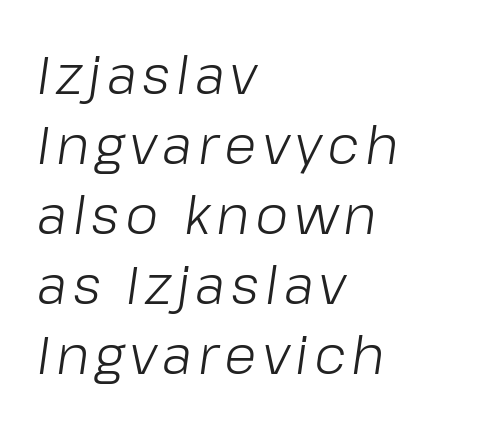
Q: Is the text bold? A: No.
Q: Is the text italic (slanted)? A: Yes, it leans right by about 8 degrees.
Q: Is the text underlined? A: No.
Q: How is the paragraph aligned? A: Left-aligned.
Q: Is the spacing between lines tight, normal or loose? A: Normal.
Q: Width (condensed, normal, or wide)? A: Normal.
Q: Stroke contrast? A: Low.
Q: x-height? A: Medium.
Q: Monospaced? A: No.
